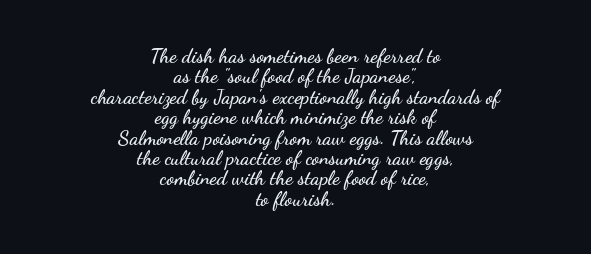
Q: Is the text italic (slanted)? A: Yes.
Q: Is the text underlined? A: No.
Q: How is the paragraph aligned? A: Centered.
Q: Is the spacing between letters normal or unusually wide? A: Normal.
Q: Is the spacing between lines tight, normal or loose? A: Tight.
